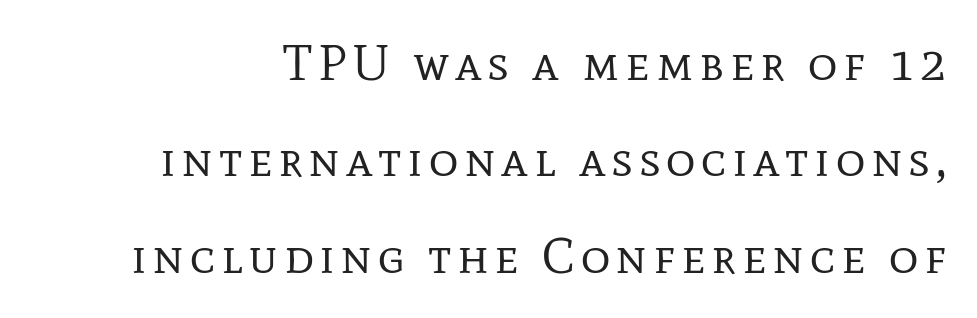
This sample has the flowing, uneven cadence of proportional lettering. The face used here is seriffed, in the tradition of book romans. Stems here are at most as thick as an everyday book face. Type without underlining. Unlike italic type, these characters show no tilt at all.
